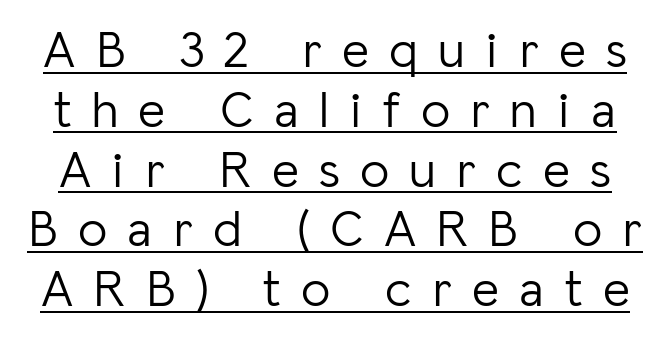
Q: Is the text bold? A: No.
Q: Is the text italic (slanted)? A: No, it is upright.
Q: Is the typeface a serif or a sans-serif typeface? A: Sans-serif.
Q: Is the text underlined? A: Yes.
Q: Is the spacing between letters normal or unusually wide? A: Unusually wide.
Q: Is the spacing between lines tight, normal or loose? A: Tight.
Q: Width (condensed, normal, or wide)? A: Normal.
Q: Stroke contrast? A: Low.
Q: x-height? A: Medium.
Q: Monospaced? A: No.
